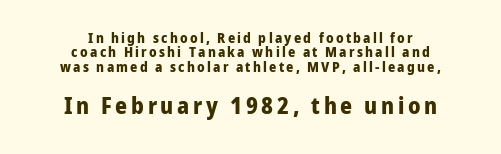
The image shows 23 px bold type, upright; set centered, tight line spacing (1.03x), not underlined; the second (bottom) block is 1.64x larger.
